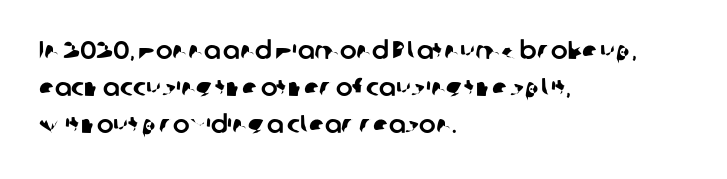
Tracking value appears to be zero — textbook default spacing. This sample keeps an unexceptional amount of space between lines. Which margin do the lines hug? The left one — the right edge is uneven. A clean baseline with only descenders dipping below it.
